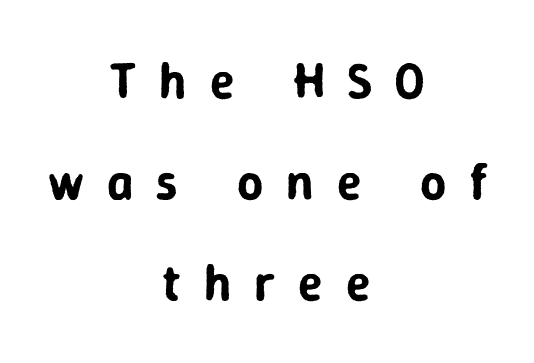
{"serif": "no", "italic": "no", "width": "normal", "stroke_contrast": "low", "x_height": "medium", "monospaced": "no", "underline": "no", "align": "center", "line_spacing": "loose", "line_spacing_ratio": 1.98, "letter_spacing": "wide", "letter_spacing_em": 0.45, "glyph_px": 51}
